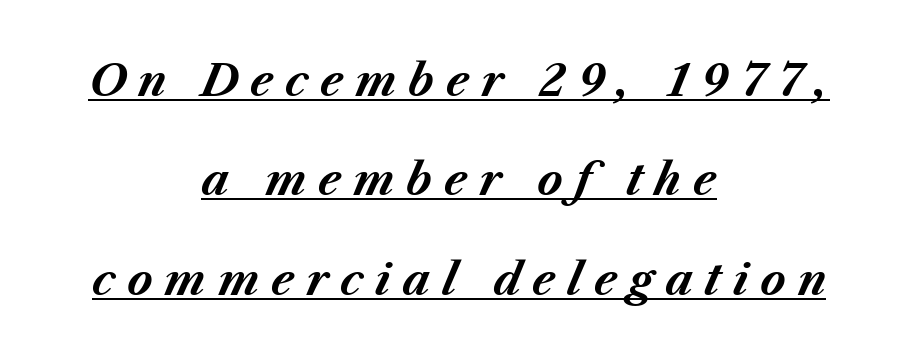
The image shows 43 px bold type, italic (leaning right); set centered, loose line spacing (2.31x), unusually wide letter spacing (+0.27 em), underlined; medium stroke contrast and a medium x-height.
